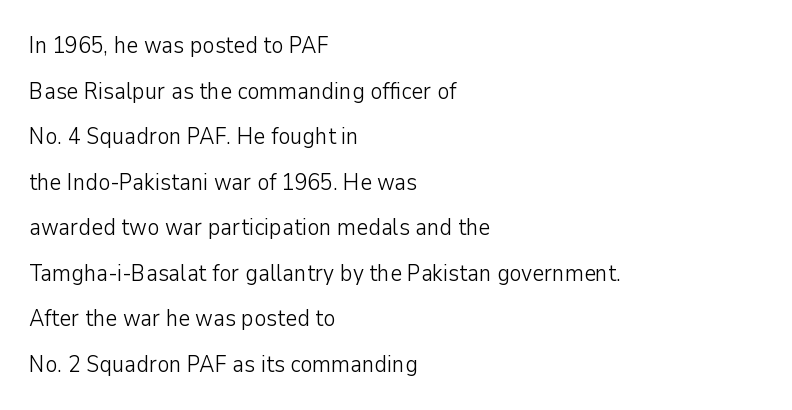
Q: Is the text bold? A: No.
Q: Is the text italic (slanted)? A: No, it is upright.
Q: Is the text underlined? A: No.
Q: How is the paragraph aligned? A: Left-aligned.
Q: Is the spacing between letters normal or unusually wide? A: Normal.
Q: Is the spacing between lines tight, normal or loose? A: Loose.
